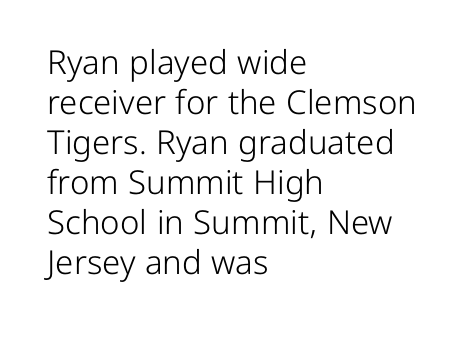
{"serif": "no", "italic": "no", "bold": "no", "weight": "light", "width": "normal", "stroke_contrast": "low", "x_height": "medium", "monospaced": "no", "underline": "no", "align": "left", "line_spacing_ratio": 1.21, "letter_spacing": "normal", "letter_spacing_em": 0.0, "glyph_px": 33}
